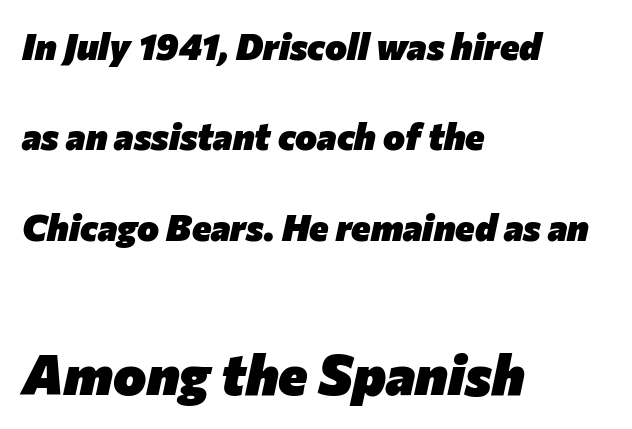
The image shows 56 px heavy type, italic (leaning right); set left-aligned, loose line spacing (2.44x), normal letter spacing, not underlined; the second (bottom) block is 1.51x larger; low stroke contrast and a medium x-height.
